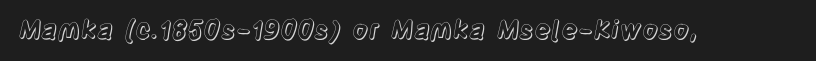
Q: Is the text italic (slanted)? A: Yes.
Q: Is the text underlined? A: No.
Q: Is the spacing between letters normal or unusually wide? A: Normal.
